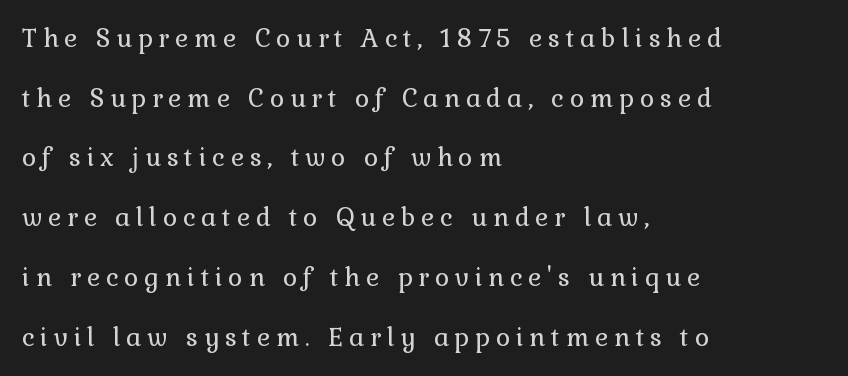
{"italic": "no", "bold": "no", "underline": "no", "align": "left", "line_spacing": "loose", "line_spacing_ratio": 2.39, "letter_spacing": "wide", "letter_spacing_em": 0.23, "glyph_px": 25}
